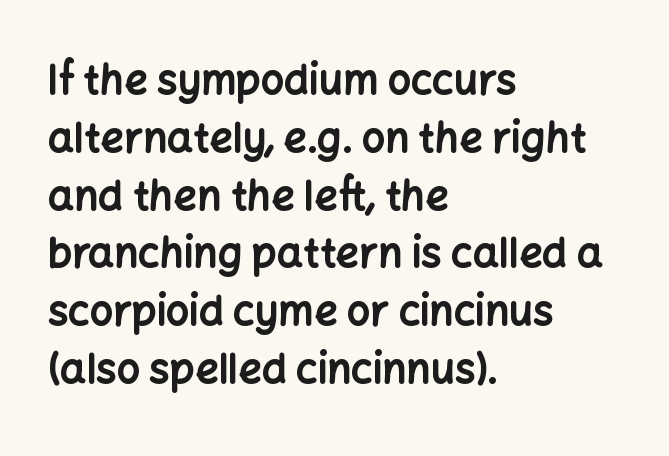
{"serif": "no", "italic": "no", "bold": "yes", "weight": "bold", "width": "normal", "stroke_contrast": "low", "x_height": "medium", "monospaced": "no", "underline": "no", "align": "left", "line_spacing": "normal", "line_spacing_ratio": 1.41, "letter_spacing": "normal", "letter_spacing_em": 0.0, "glyph_px": 41}
